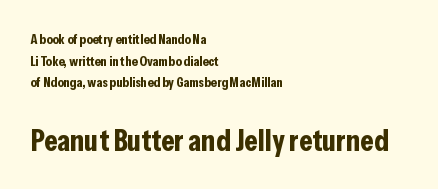
{"serif": "no", "italic": "no", "bold": "yes", "weight": "bold", "width": "condensed", "stroke_contrast": "low", "x_height": "medium", "monospaced": "no", "underline": "no", "align": "left", "line_spacing": "normal", "line_spacing_ratio": 1.55, "letter_spacing": "normal", "letter_spacing_em": 0.0, "larger_block": "second", "size_ratio": 2.21, "glyph_px": 31}
